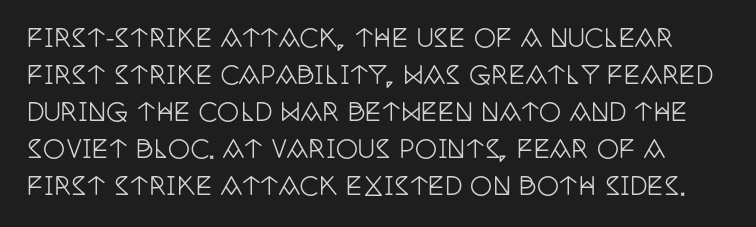
Q: Is the text italic (slanted)? A: No, it is upright.
Q: Is the text underlined? A: No.
Q: Is the spacing between letters normal or unusually wide? A: Normal.
Q: Is the spacing between lines tight, normal or loose? A: Normal.
